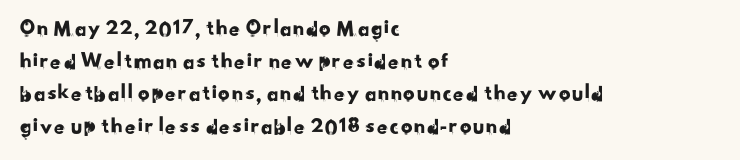
Q: Is the text underlined? A: No.
Q: How is the paragraph aligned? A: Left-aligned.
Q: Is the spacing between letters normal or unusually wide? A: Normal.
Q: Is the spacing between lines tight, normal or loose? A: Normal.
